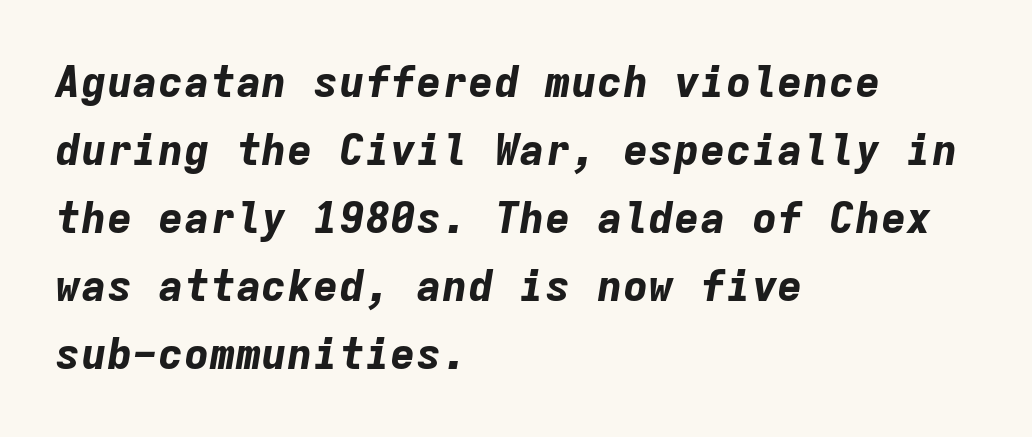
{"italic": "yes", "lean": "right", "slant_degrees": 9, "bold": "yes", "weight": "bold", "width": "normal", "stroke_contrast": "low", "x_height": "medium", "monospaced": "yes", "underline": "no", "align": "left", "line_spacing": "normal", "line_spacing_ratio": 1.58, "letter_spacing": "normal", "letter_spacing_em": 0.0, "glyph_px": 43}
